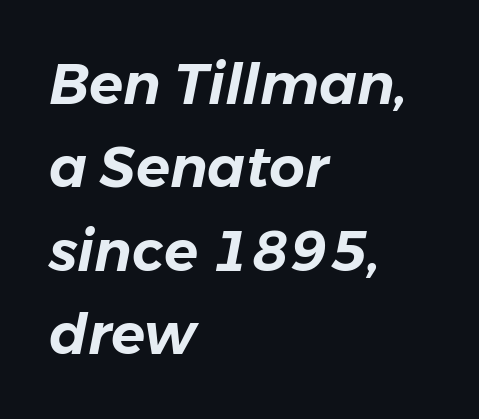
Q: Is the text italic (slanted)? A: Yes, it leans right by about 11 degrees.
Q: Is the text underlined? A: No.
Q: How is the paragraph aligned? A: Left-aligned.
Q: Is the spacing between letters normal or unusually wide? A: Normal.
Q: Is the spacing between lines tight, normal or loose? A: Normal.
Q: Width (condensed, normal, or wide)? A: Normal.
Q: Stroke contrast? A: Low.
Q: x-height? A: Medium.
Q: Monospaced? A: No.
